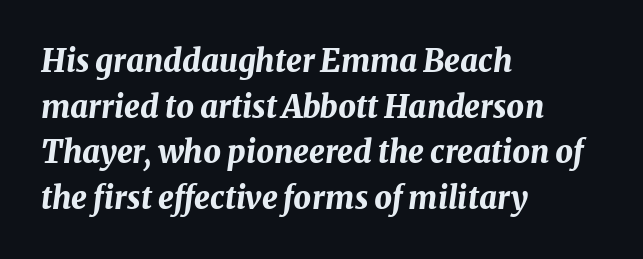
The image shows 31 px bold type, italic (leaning right); set left-aligned, normal line spacing (1.47x), normal letter spacing, not underlined; medium stroke contrast and a medium x-height.
